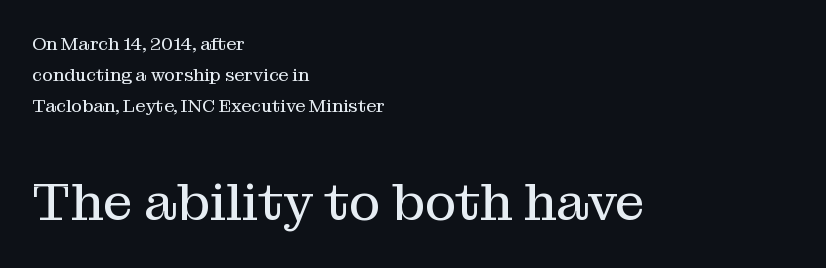
The image shows 53 px regular-weight serif type, upright; set left-aligned, line spacing 1.71x, normal letter spacing, not underlined; the second (bottom) block is 2.94x larger; medium stroke contrast and a medium x-height.
